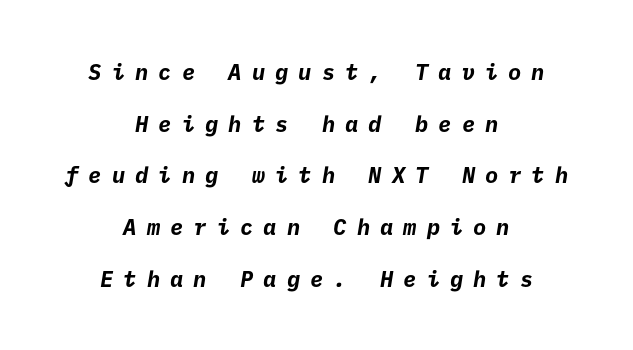
The image shows 22 px bold type; set centered, loose line spacing (2.35x), unusually wide letter spacing (+0.46 em), not underlined.
